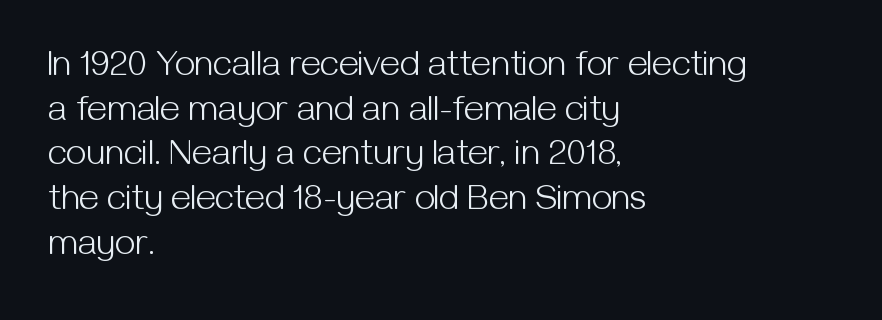
The image shows 36 px light sans-serif type, upright; set left-aligned, line spacing 1.24x, normal letter spacing, not underlined; medium stroke contrast and a medium x-height.
